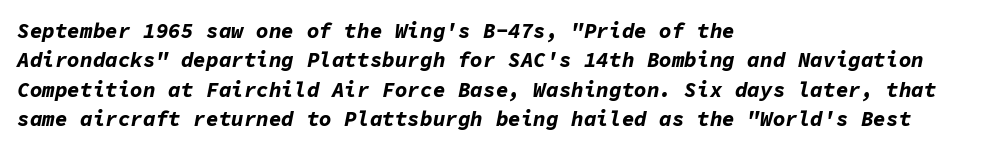
A dark, heavy texture on the line: the type is bold. Typeset ragged right — the left edge is the straight one. Whoever set this chose a conventional vertical rhythm. It's the slanting kind of type. This rendering leaves character spacing at its baseline value.
